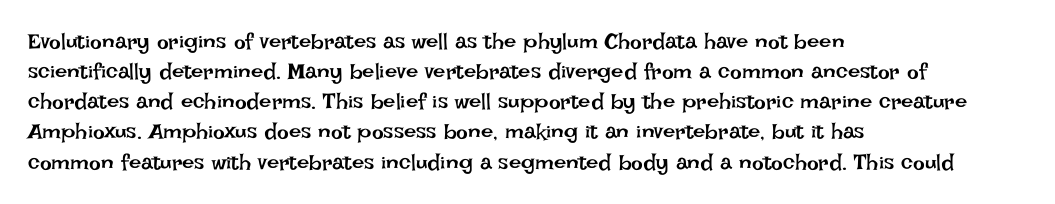
Q: Is the text bold? A: No.
Q: Is the text italic (slanted)? A: No, it is upright.
Q: Is the text underlined? A: No.
Q: How is the paragraph aligned? A: Left-aligned.
Q: Is the spacing between letters normal or unusually wide? A: Normal.
Q: Is the spacing between lines tight, normal or loose? A: Normal.
